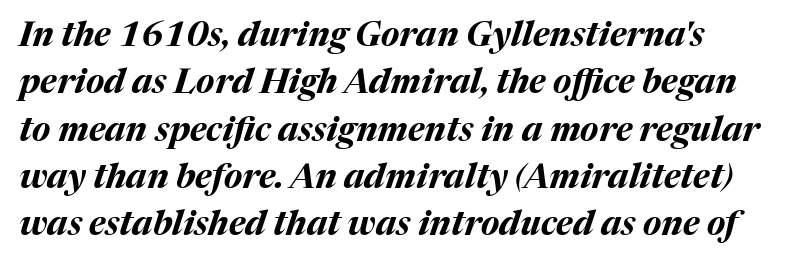
Default kerning and tracking; the words read as compact shapes. As a designer I'd log this as weight 700, bold. These lines sit exactly where default settings would place them. Anything drawn beneath the words? Only blank space.
